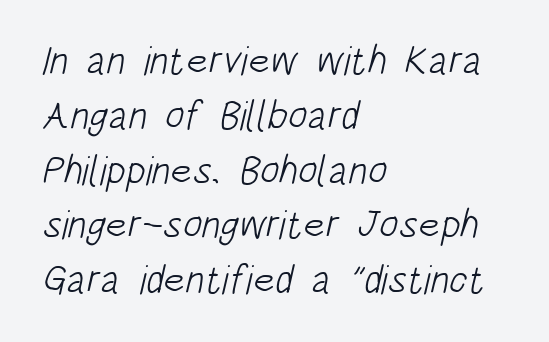
Q: Is the text bold? A: No.
Q: Is the typeface a serif or a sans-serif typeface? A: Sans-serif.
Q: Is the text underlined? A: No.
Q: How is the paragraph aligned? A: Left-aligned.
Q: Is the spacing between letters normal or unusually wide? A: Normal.
Q: Is the spacing between lines tight, normal or loose? A: Normal.
Q: Width (condensed, normal, or wide)? A: Condensed.
Q: Stroke contrast? A: Low.
Q: x-height? A: Large.
Q: Monospaced? A: No.
